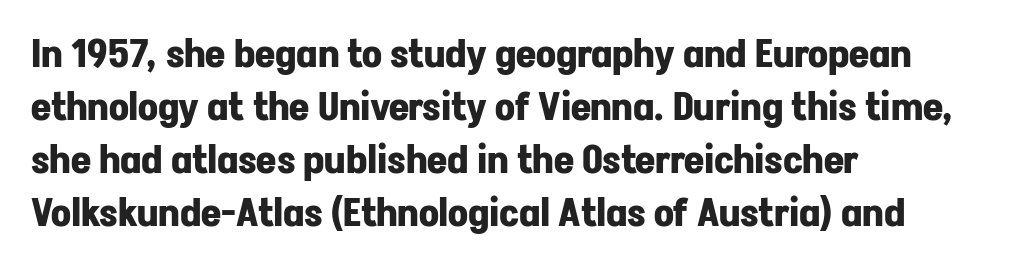
The image shows 39 px bold sans-serif type, upright; set left-aligned, normal line spacing (1.36x), normal letter spacing, not underlined; low stroke contrast and a medium x-height.
